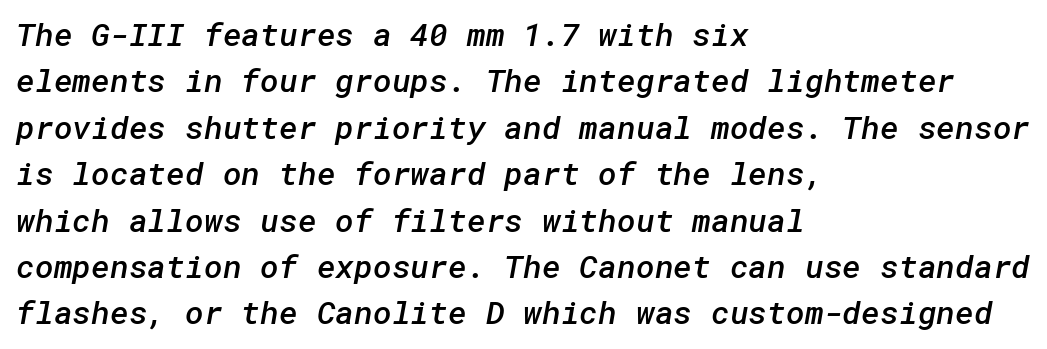
The image shows 32 px semibold sans-serif type; set left-aligned, normal line spacing (1.45x), normal letter spacing, not underlined; low stroke contrast and a medium x-height.
